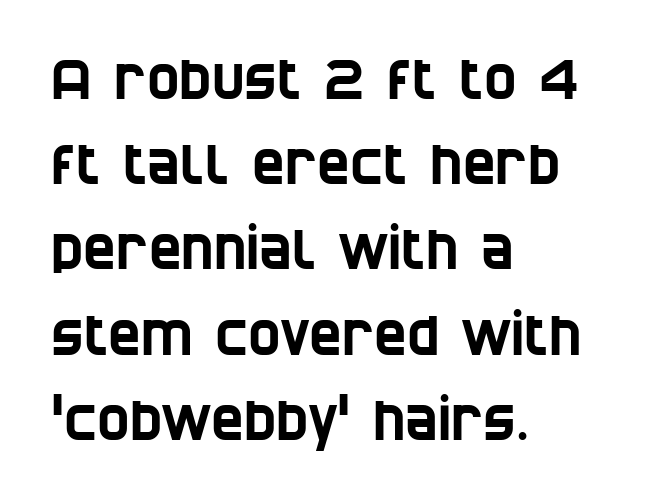
{"serif": "no", "width": "condensed", "stroke_contrast": "low", "x_height": "large", "monospaced": "no", "underline": "no", "align": "left", "line_spacing": "normal", "line_spacing_ratio": 1.55, "letter_spacing": "normal", "letter_spacing_em": 0.0, "glyph_px": 55}
